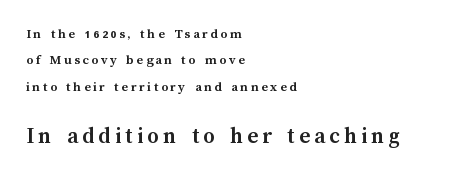
Q: Is the text bold? A: Yes.
Q: Is the text italic (slanted)? A: No, it is upright.
Q: Is the text underlined? A: No.
Q: How is the paragraph aligned? A: Left-aligned.
Q: Which block of text is set in a larger size, the first (top) or the second (bottom)? A: The second (bottom) one.
